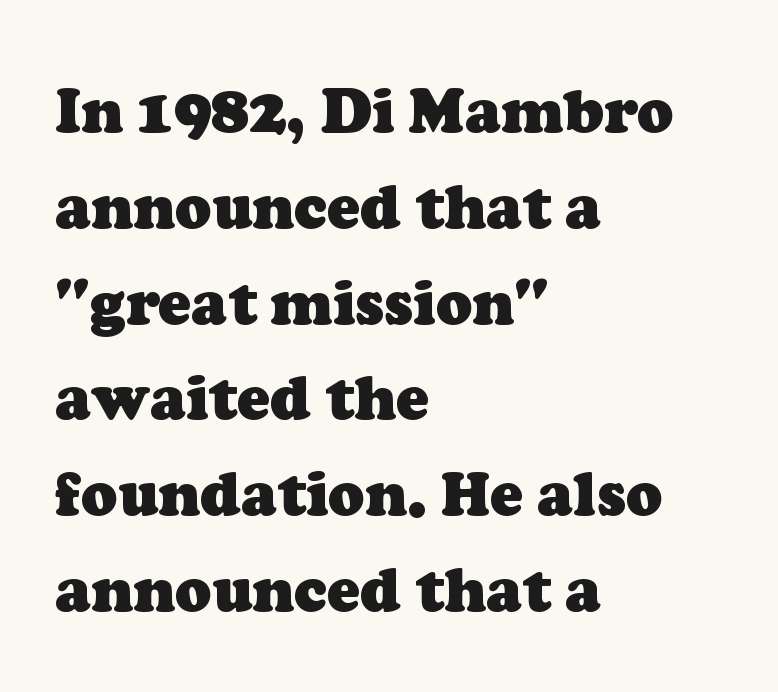
Q: Is the text bold? A: Yes.
Q: Is the typeface a serif or a sans-serif typeface? A: Serif.
Q: Is the text underlined? A: No.
Q: How is the paragraph aligned? A: Left-aligned.
Q: Is the spacing between letters normal or unusually wide? A: Normal.
Q: Is the spacing between lines tight, normal or loose? A: Normal.
Q: Width (condensed, normal, or wide)? A: Normal.
Q: Stroke contrast? A: Low.
Q: x-height? A: Medium.
Q: Monospaced? A: No.
